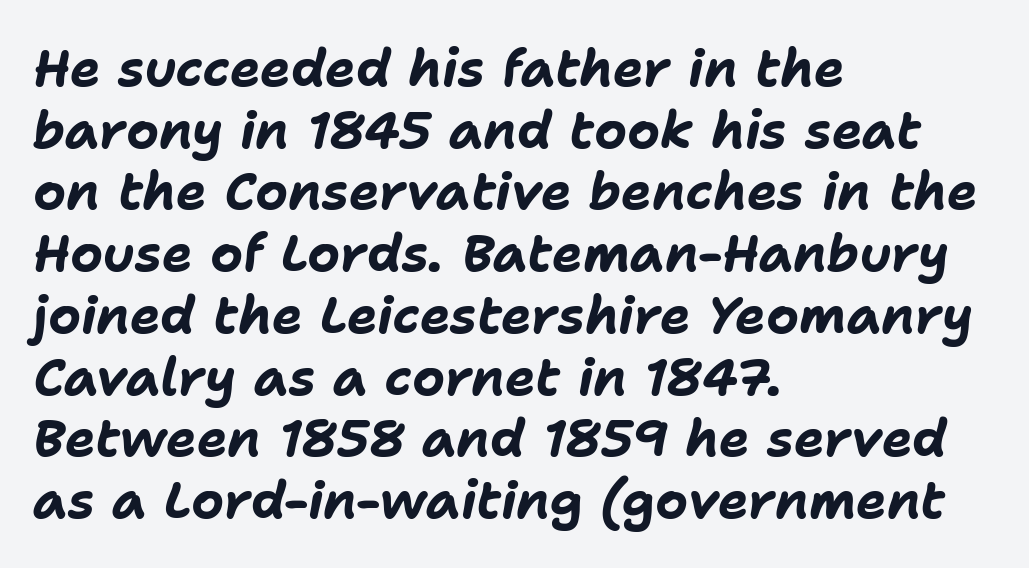
{"italic": "yes", "lean": "right", "slant_degrees": 11, "bold": "yes", "weight": "bold", "width": "normal", "stroke_contrast": "low", "x_height": "medium", "monospaced": "no", "underline": "no", "align": "left", "line_spacing_ratio": 1.21, "letter_spacing": "normal", "letter_spacing_em": 0.0, "glyph_px": 51}
